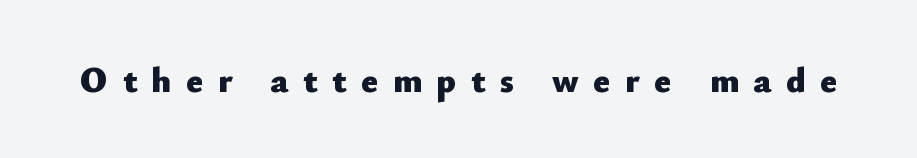
Q: Is the text bold? A: Yes.
Q: Is the text italic (slanted)? A: No, it is upright.
Q: Is the typeface a serif or a sans-serif typeface? A: Sans-serif.
Q: Is the text underlined? A: No.
Q: Is the spacing between letters normal or unusually wide? A: Unusually wide.
Q: Width (condensed, normal, or wide)? A: Normal.
Q: Stroke contrast? A: Low.
Q: x-height? A: Small.
Q: Monospaced? A: No.
